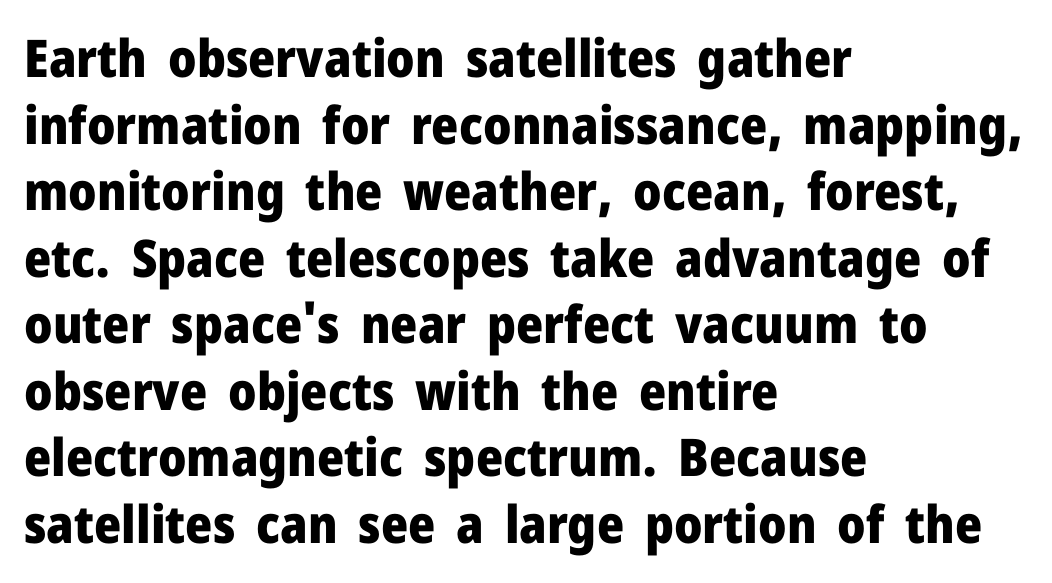
Q: Is the text bold? A: Yes.
Q: Is the text italic (slanted)? A: No, it is upright.
Q: Is the typeface a serif or a sans-serif typeface? A: Sans-serif.
Q: Is the text underlined? A: No.
Q: How is the paragraph aligned? A: Left-aligned.
Q: Is the spacing between letters normal or unusually wide? A: Normal.
Q: Is the spacing between lines tight, normal or loose? A: Normal.
Q: Width (condensed, normal, or wide)? A: Normal.
Q: Stroke contrast? A: Low.
Q: x-height? A: Medium.
Q: Monospaced? A: No.
